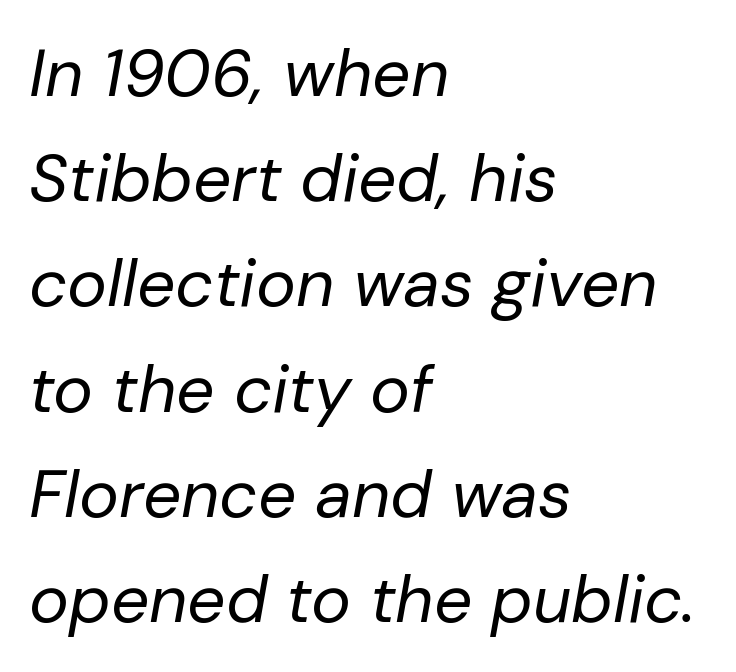
Regarding leading, the lines here are spaced in the standard way. Where is the straight margin? On the left. The letters look calm and open, with moderate or lighter stems. Unmarked baselines from the first word to the last.
